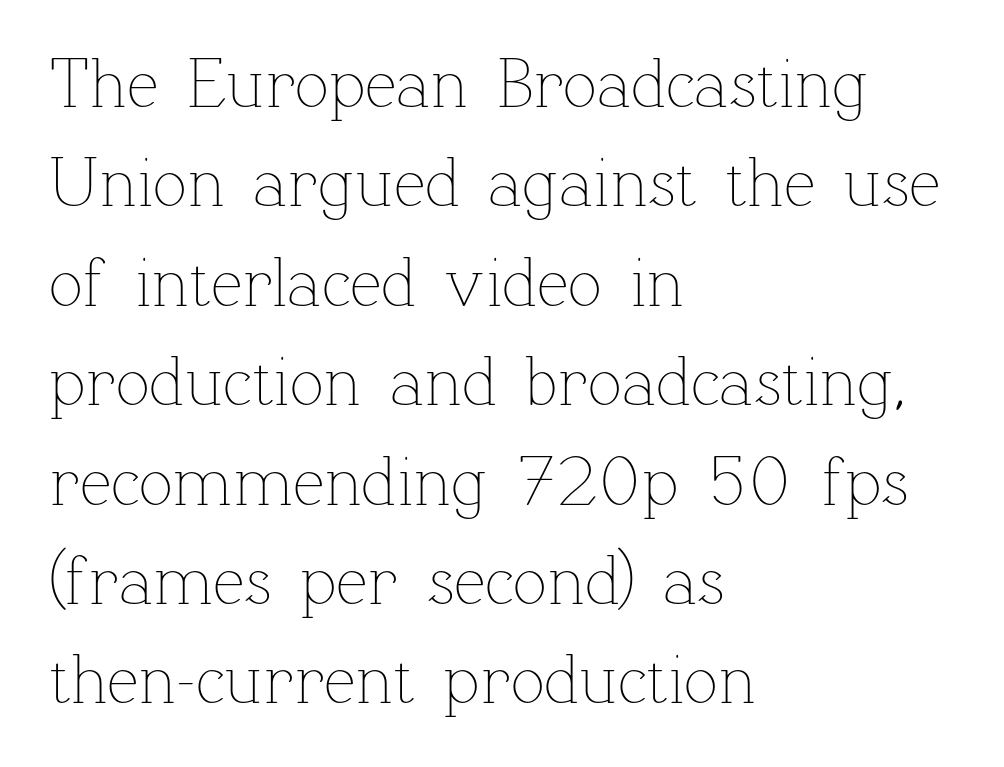
{"italic": "no", "bold": "no", "weight": "thin", "width": "normal", "stroke_contrast": "low", "x_height": "medium", "monospaced": "no", "underline": "no", "align": "left", "line_spacing": "normal", "line_spacing_ratio": 1.4, "letter_spacing": "normal", "letter_spacing_em": 0.0, "glyph_px": 71}
